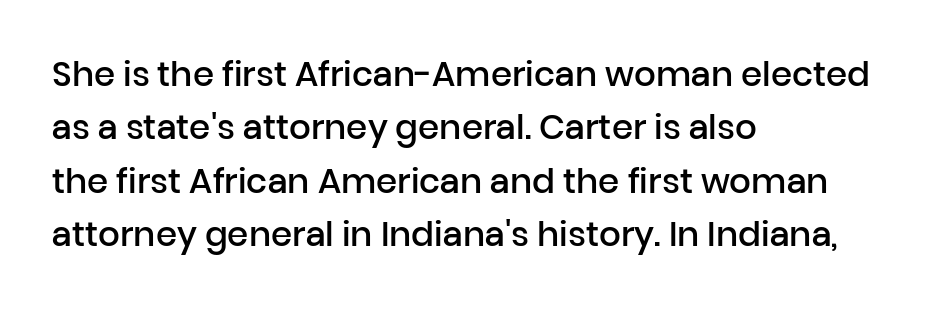
Looks like regular typesetting: each glyph gets only the width it needs. This sample is left-justified, so line endings fall wherever the words run out. I'd describe the lettering as semibold — firm but not a full bold. Grotesque or geometric, the face here clearly has no serifs. A normal amount of white space separates one row of letters from the next.
